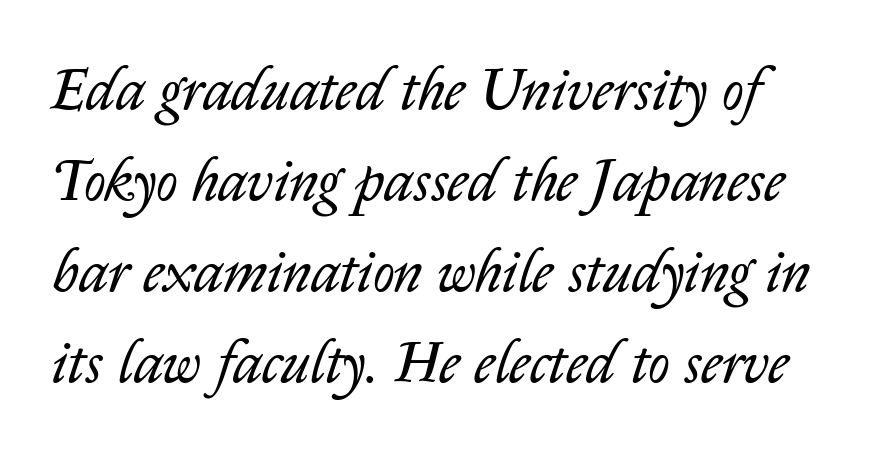
The image shows 59 px regular-weight type, italic (leaning right); set left-aligned, normal line spacing (1.54x), normal letter spacing, not underlined; low stroke contrast and a medium x-height.
